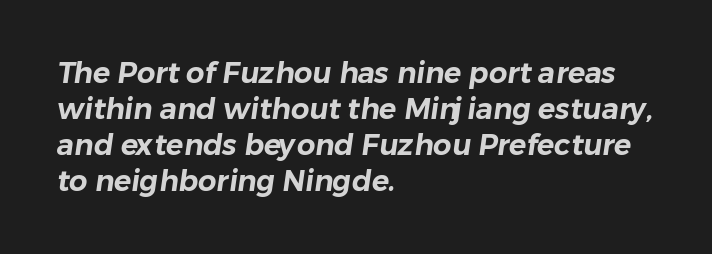
The image shows 29 px sans-serif type; set left-aligned, line spacing 1.24x, normal letter spacing, not underlined; low stroke contrast and a medium x-height.
